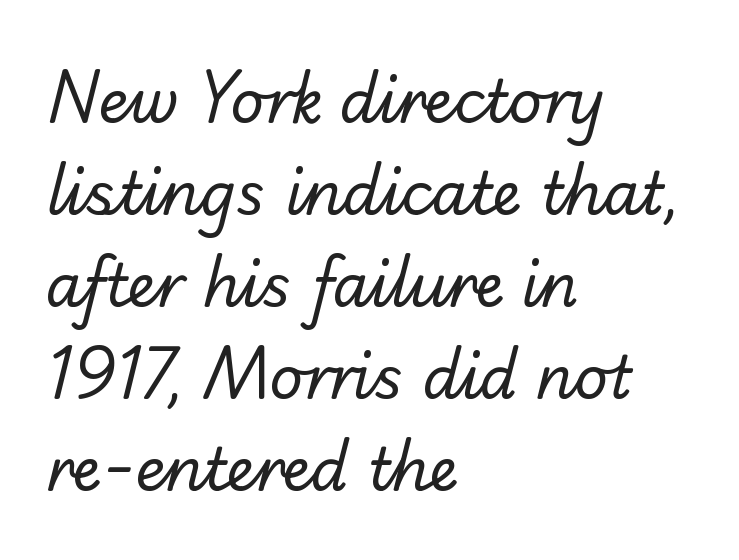
The image shows 59 px regular-weight sans-serif type; set left-aligned, normal line spacing (1.56x), normal letter spacing, not underlined; low stroke contrast and a small x-height.
